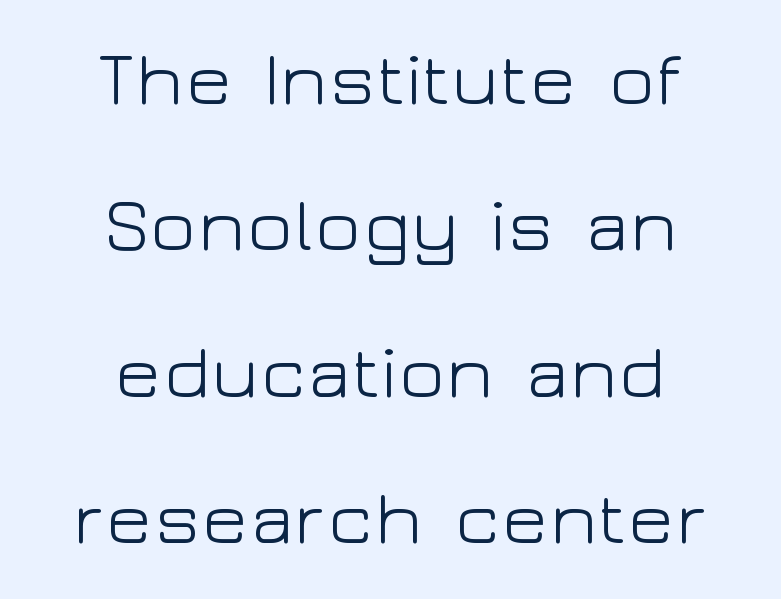
Horizontal alignment here is central, giving a formal, balanced look. These lines were composed using upright roman letters. Proportional: the letters do not fall into vertical columns. Unlike a traditional serif, this face leaves its strokes unadorned. The space beneath each line is pristine and unruled.
